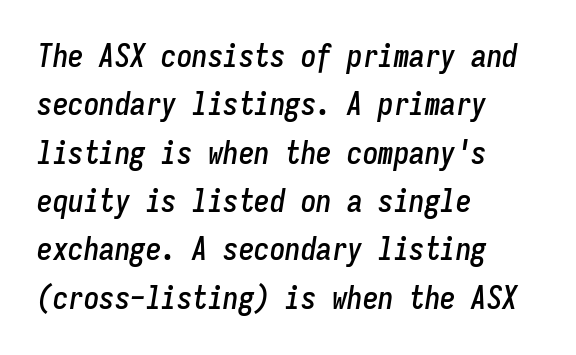
The lettering tilts uniformly, giving the passage an italic look. Fixed-width glyphs throughout — classic coding-font behaviour. The rendering anchors every line to the left-hand side. Words float on clear page, feet unadorned. You could call the tracking neutral — neither tight nor loose.
